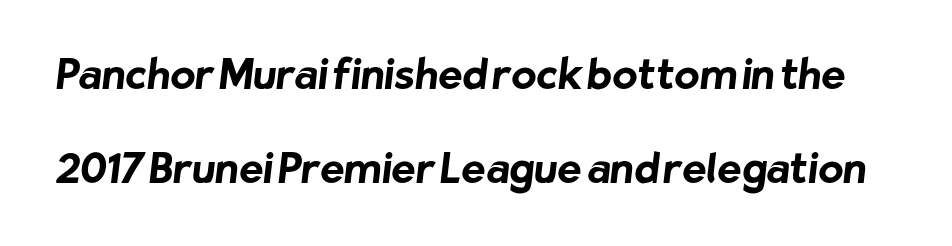
These lines keep a tight, regular rhythm from letter to letter. Observe the absence of serifs on each vertical stroke in this sample. Honestly, the rows look like they've been pulled way apart. Anything drawn beneath the words? Only blank space. Stroke thickness is high; the sample reads as a true bold. The passage shown is typed in a proportional face where columns would drift.
